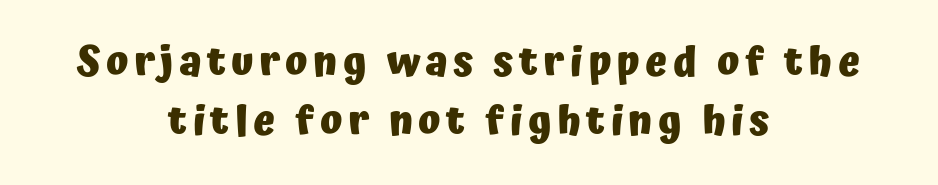
The image shows 41 px heavy sans-serif type, upright; set centered, normal line spacing (1.43x), not underlined; low stroke contrast and a medium x-height.
